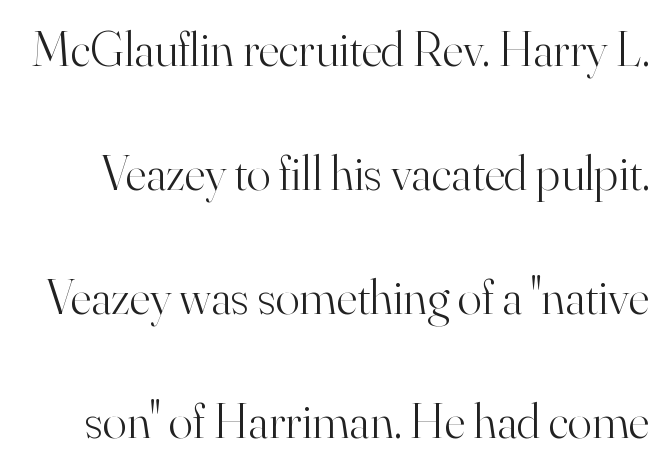
The image shows 50 px light serif type, upright; set loose line spacing (2.48x), normal letter spacing, not underlined; high stroke contrast and a small x-height.
